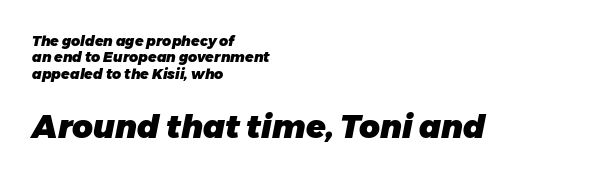
The image shows 32 px heavy type, italic (leaning right); set left-aligned, line spacing 1.17x, normal letter spacing, not underlined; the second (bottom) block is 2.29x larger; low stroke contrast and a medium x-height.
